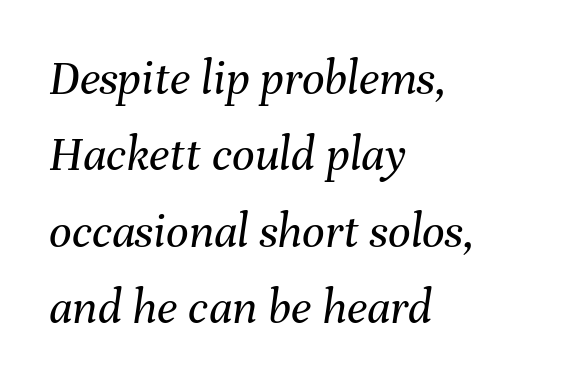
{"italic": "yes", "lean": "right", "slant_degrees": 8, "bold": "no", "weight": "regular", "width": "normal", "stroke_contrast": "medium", "x_height": "medium", "monospaced": "no", "underline": "no", "align": "left", "line_spacing": "normal", "line_spacing_ratio": 1.53, "letter_spacing": "normal", "letter_spacing_em": 0.0, "glyph_px": 50}
